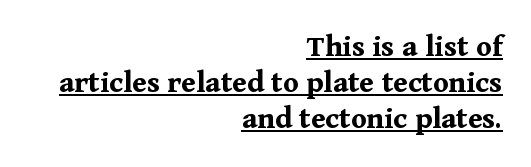
Q: Is the text bold? A: Yes.
Q: Is the text italic (slanted)? A: No, it is upright.
Q: Is the typeface a serif or a sans-serif typeface? A: Serif.
Q: Is the text underlined? A: Yes.
Q: How is the paragraph aligned? A: Right-aligned.
Q: Is the spacing between letters normal or unusually wide? A: Normal.
Q: Is the spacing between lines tight, normal or loose? A: Tight.
Q: Width (condensed, normal, or wide)? A: Normal.
Q: Stroke contrast? A: Medium.
Q: x-height? A: Medium.
Q: Monospaced? A: No.
